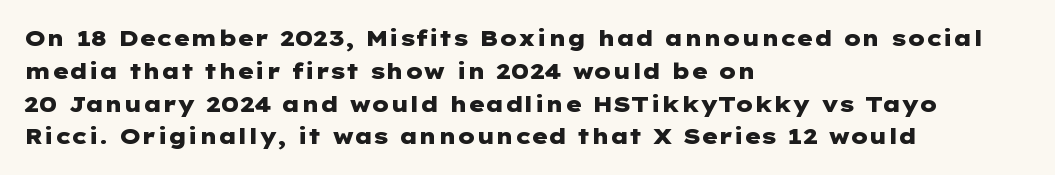
Q: Is the text bold? A: Yes.
Q: Is the text italic (slanted)? A: No, it is upright.
Q: Is the text underlined? A: No.
Q: How is the paragraph aligned? A: Left-aligned.
Q: Is the spacing between letters normal or unusually wide? A: Normal.
Q: Is the spacing between lines tight, normal or loose? A: Normal.
